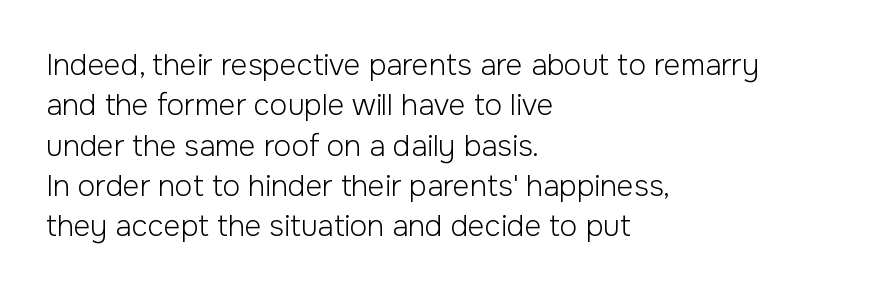
The image shows 29 px light sans-serif type, upright; set left-aligned, normal line spacing (1.39x), normal letter spacing, not underlined; low stroke contrast and a medium x-height.
